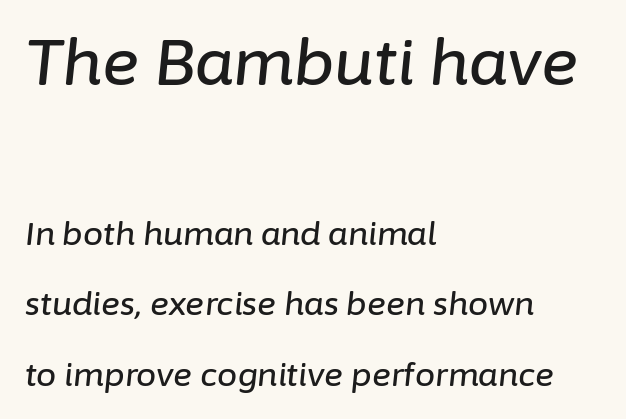
Q: Is the text italic (slanted)? A: Yes, it leans right by about 6 degrees.
Q: Is the text underlined? A: No.
Q: How is the paragraph aligned? A: Left-aligned.
Q: Is the spacing between letters normal or unusually wide? A: Normal.
Q: Is the spacing between lines tight, normal or loose? A: Loose.
Q: Which block of text is set in a larger size, the first (top) or the second (bottom)? A: The first (top) one.
Q: Width (condensed, normal, or wide)? A: Normal.
Q: Stroke contrast? A: Low.
Q: x-height? A: Medium.
Q: Monospaced? A: No.
